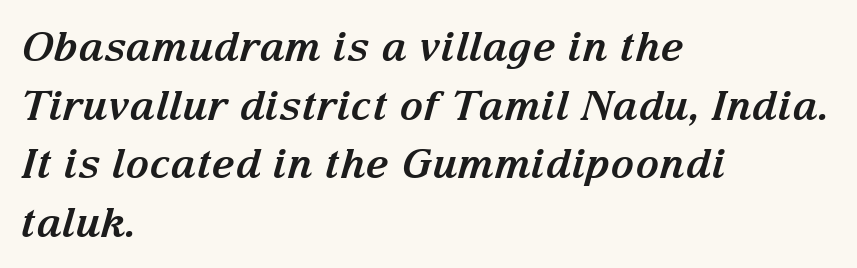
Rule under the text: the space is simply empty. A typesetter would call this proportional, since set widths differ per character. Note: serifs present on the glyphs. Caption: bold face, heavy strokes. The letters sit at their default tracking, neither squeezed nor spread. The face used here has a pronounced slope to its letters.
